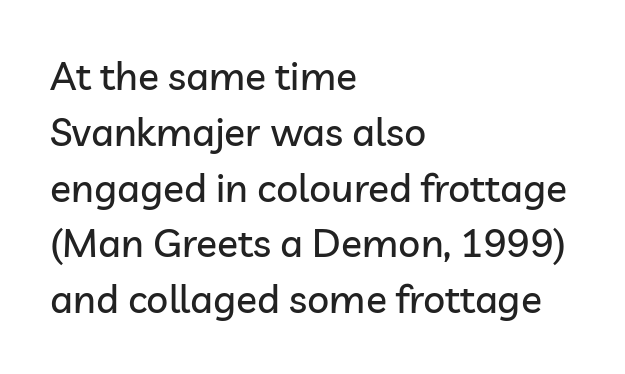
Q: Is the text italic (slanted)? A: No, it is upright.
Q: Is the typeface a serif or a sans-serif typeface? A: Sans-serif.
Q: Is the text underlined? A: No.
Q: How is the paragraph aligned? A: Left-aligned.
Q: Is the spacing between letters normal or unusually wide? A: Normal.
Q: Is the spacing between lines tight, normal or loose? A: Normal.
Q: Width (condensed, normal, or wide)? A: Normal.
Q: Stroke contrast? A: Low.
Q: x-height? A: Medium.
Q: Monospaced? A: No.
